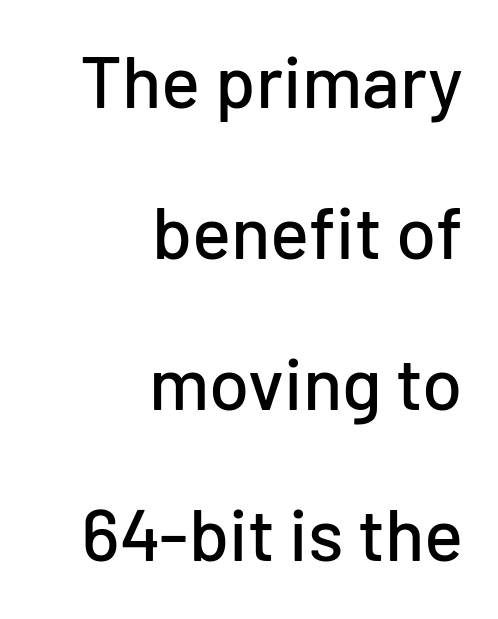
The image shows 73 px sans-serif type, upright; set right-aligned, loose line spacing (2.07x), normal letter spacing, not underlined; low stroke contrast and a medium x-height.
